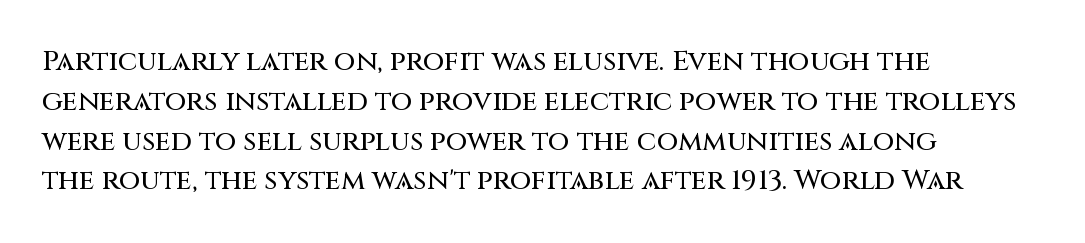
{"serif": "no", "italic": "no", "width": "normal", "stroke_contrast": "medium", "x_height": "large", "monospaced": "no", "underline": "no", "align": "left", "line_spacing": "normal", "line_spacing_ratio": 1.42, "letter_spacing": "normal", "letter_spacing_em": 0.0, "glyph_px": 28}
